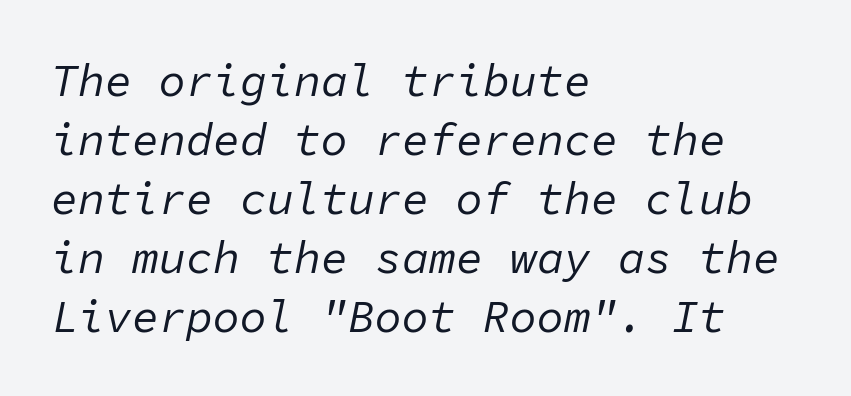
The strip under each line holds only bare page. The rendering uses typewriter-style spacing with identical character cells. This rendering leaves character spacing at its baseline value. In CSS terms this would be text-align: left.
